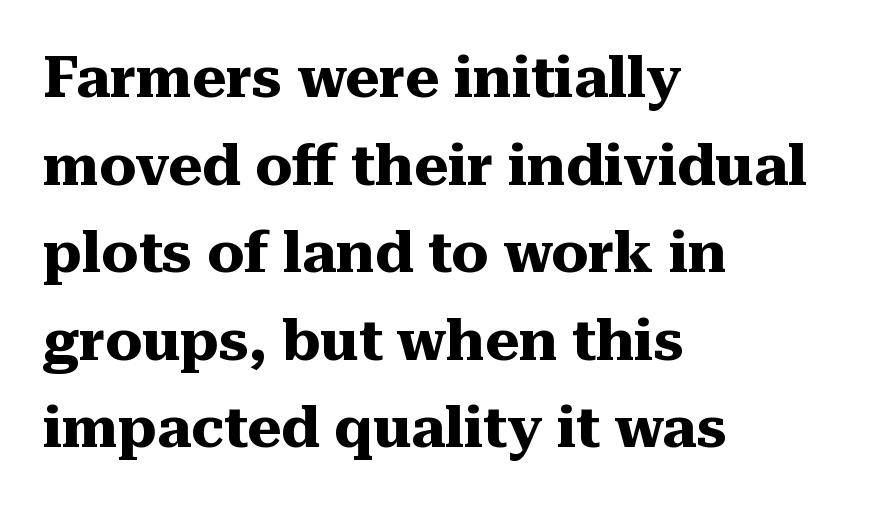
{"serif": "yes", "italic": "no", "bold": "yes", "weight": "heavy", "width": "normal", "stroke_contrast": "medium", "x_height": "medium", "monospaced": "no", "underline": "no", "align": "left", "line_spacing": "normal", "line_spacing_ratio": 1.51, "letter_spacing": "normal", "letter_spacing_em": 0.0, "glyph_px": 58}
